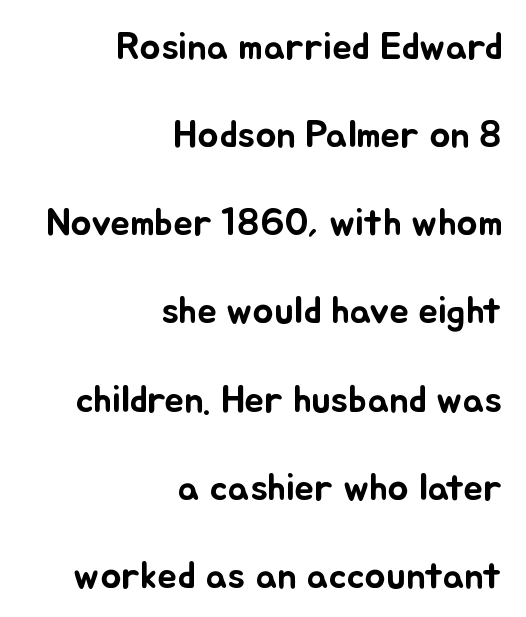
{"italic": "no", "width": "normal", "stroke_contrast": "low", "x_height": "small", "monospaced": "no", "underline": "no", "align": "right", "line_spacing": "loose", "line_spacing_ratio": 2.26, "letter_spacing": "normal", "letter_spacing_em": 0.0, "glyph_px": 39}
